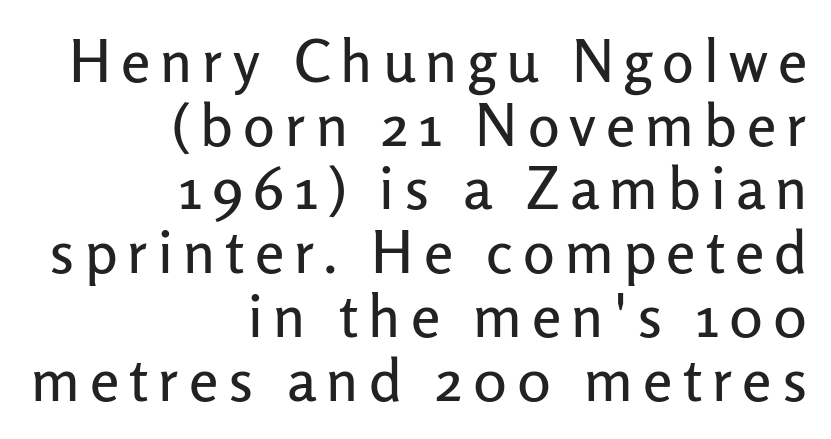
The image shows 59 px sans-serif type, upright; set right-aligned, tight line spacing (1.08x), not underlined; low stroke contrast and a medium x-height.
